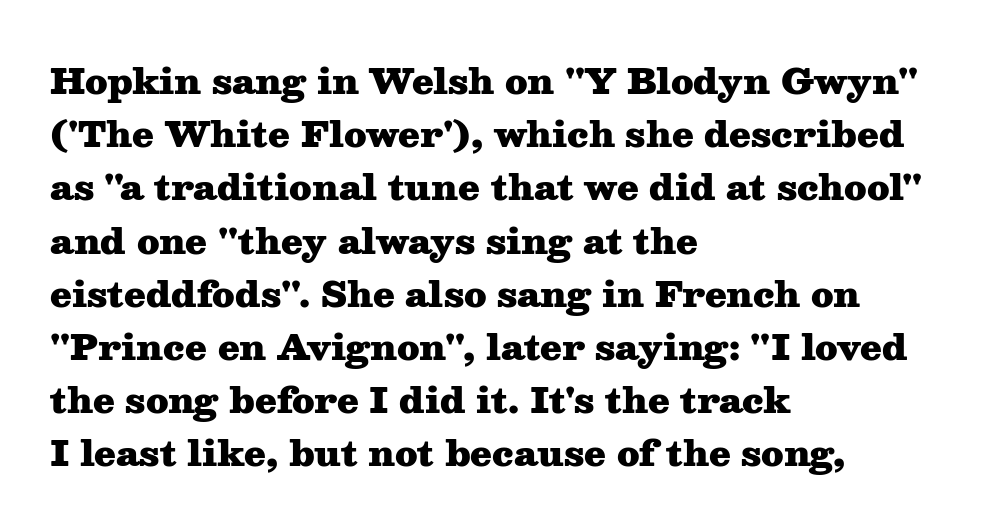
{"serif": "yes", "italic": "no", "bold": "yes", "weight": "heavy", "width": "wide", "stroke_contrast": "medium", "x_height": "medium", "monospaced": "no", "underline": "no", "align": "left", "line_spacing": "normal", "line_spacing_ratio": 1.52, "letter_spacing": "normal", "letter_spacing_em": 0.0, "glyph_px": 35}
